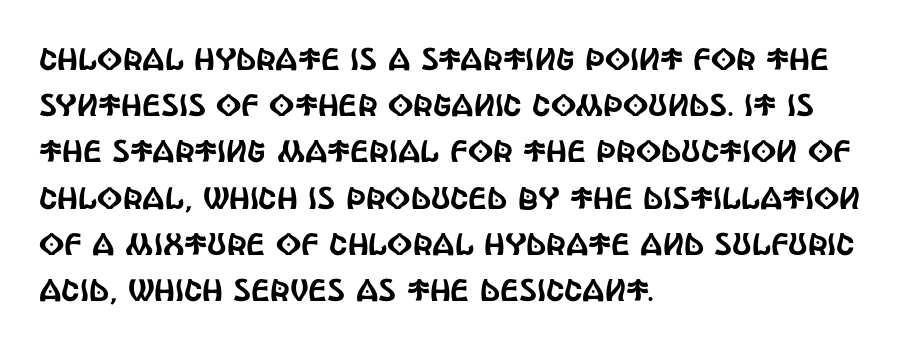
If you drew a line through each stem, it would be perfectly vertical. Does the leading feel generous? No, just average. Here the glyphs are tracked normally, forming tight word shapes. Each letter keeps its own natural width here, so spacing adapts to shape. Font category for this specimen: sans-serif. Decoration check: the copy has no underline.
